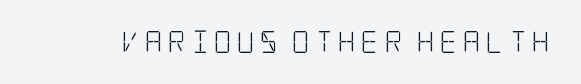
Q: Is the text bold? A: No.
Q: Is the text italic (slanted)? A: No, it is upright.
Q: Is the text underlined? A: No.
Q: Is the spacing between letters normal or unusually wide? A: Unusually wide.
